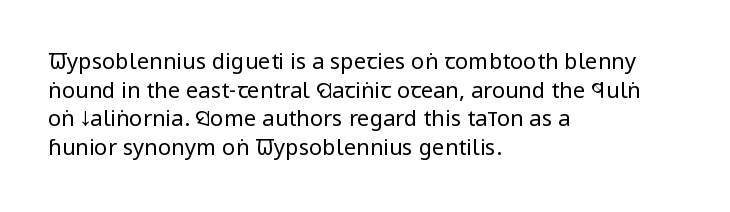
Q: Is the text bold? A: No.
Q: Is the text italic (slanted)? A: No, it is upright.
Q: Is the text underlined? A: No.
Q: How is the paragraph aligned? A: Left-aligned.
Q: Is the spacing between letters normal or unusually wide? A: Normal.
Q: Is the spacing between lines tight, normal or loose? A: Normal.
